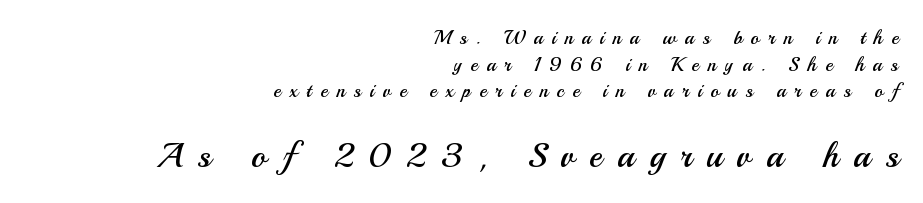
{"serif": "no", "bold": "no", "weight": "regular", "width": "normal", "stroke_contrast": "medium", "x_height": "small", "monospaced": "no", "underline": "no", "align": "right", "line_spacing": "normal", "line_spacing_ratio": 1.33, "letter_spacing": "wide", "letter_spacing_em": 0.43, "larger_block": "second", "size_ratio": 1.75, "glyph_px": 35}
